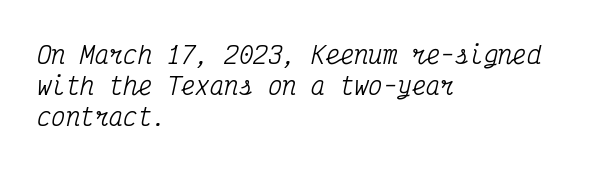
Slanted lettering throughout. Compared with typical body copy, the letter spacing here is the same. The words here are not underlined. Summary of vertical rhythm: regular, with standard interline spacing. Line beginnings align vertically; line endings do not.
